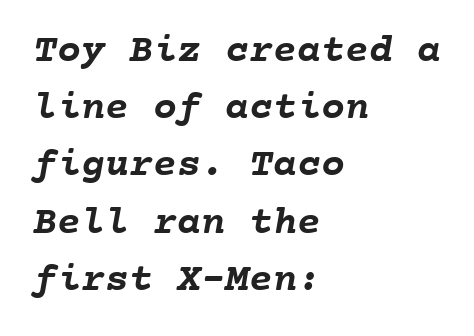
{"bold": "yes", "weight": "semibold", "width": "normal", "stroke_contrast": "low", "x_height": "medium", "monospaced": "yes", "underline": "no", "align": "left", "line_spacing": "normal", "line_spacing_ratio": 1.43, "letter_spacing": "normal", "letter_spacing_em": 0.0, "glyph_px": 40}
